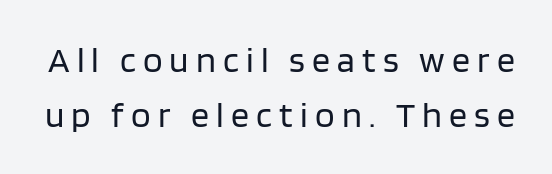
Q: Is the text bold? A: No.
Q: Is the text italic (slanted)? A: No, it is upright.
Q: Is the typeface a serif or a sans-serif typeface? A: Sans-serif.
Q: Is the text underlined? A: No.
Q: Is the spacing between letters normal or unusually wide? A: Unusually wide.
Q: Is the spacing between lines tight, normal or loose? A: Normal.
Q: Width (condensed, normal, or wide)? A: Normal.
Q: Stroke contrast? A: Low.
Q: x-height? A: Large.
Q: Monospaced? A: No.
